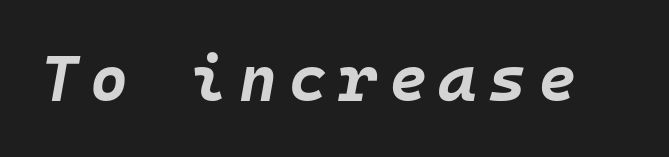
Fixed-width glyphs throughout — classic coding-font behaviour. Rule under the text: the space is simply empty. What weight is shown? A full bold with thick strokes. This sample uses an oblique cut, with every glyph tilted off the vertical.
